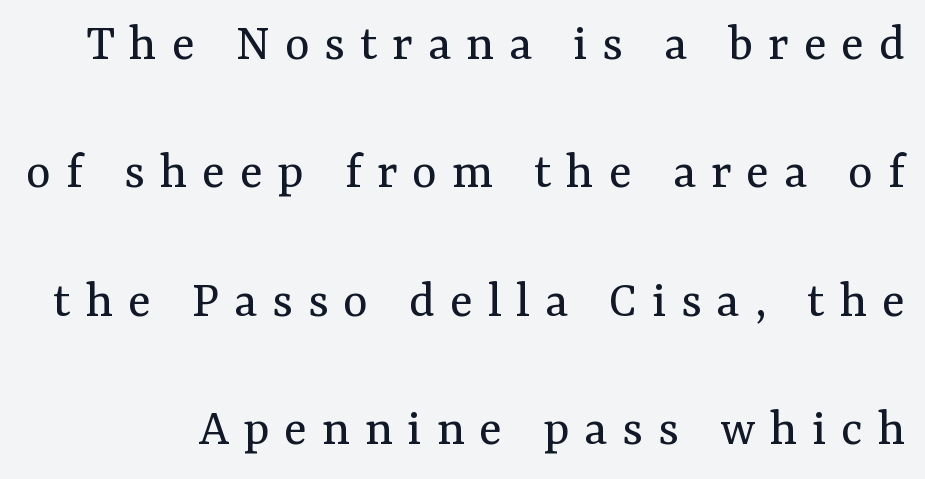
Q: Is the text bold? A: No.
Q: Is the text italic (slanted)? A: No, it is upright.
Q: Is the typeface a serif or a sans-serif typeface? A: Serif.
Q: Is the text underlined? A: No.
Q: Is the spacing between letters normal or unusually wide? A: Unusually wide.
Q: Is the spacing between lines tight, normal or loose? A: Loose.
Q: Width (condensed, normal, or wide)? A: Normal.
Q: Stroke contrast? A: Medium.
Q: x-height? A: Medium.
Q: Monospaced? A: No.
